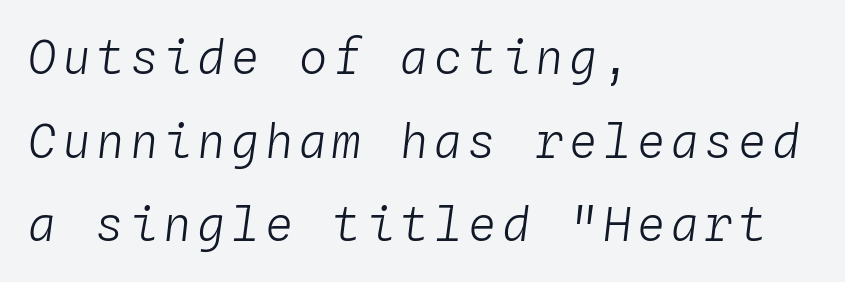
Q: Is the text bold? A: No.
Q: Is the text italic (slanted)? A: Yes, it leans right by about 4 degrees.
Q: Is the text underlined? A: No.
Q: How is the paragraph aligned? A: Left-aligned.
Q: Width (condensed, normal, or wide)? A: Normal.
Q: Stroke contrast? A: Low.
Q: x-height? A: Medium.
Q: Monospaced? A: Yes.
